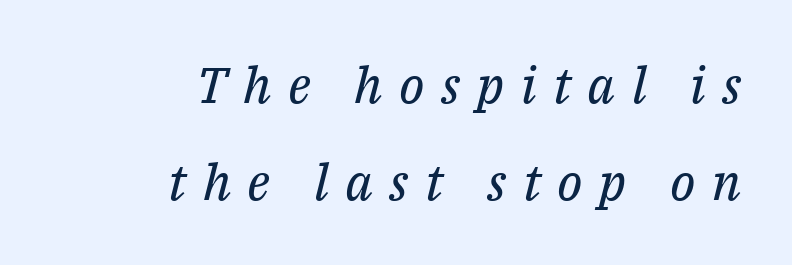
{"serif": "yes", "italic": "yes", "lean": "right", "slant_degrees": 14, "bold": "no", "weight": "regular", "width": "normal", "stroke_contrast": "medium", "x_height": "medium", "monospaced": "no", "underline": "no", "align": "right", "line_spacing": "loose", "line_spacing_ratio": 1.94, "letter_spacing": "wide", "letter_spacing_em": 0.33, "glyph_px": 50}
